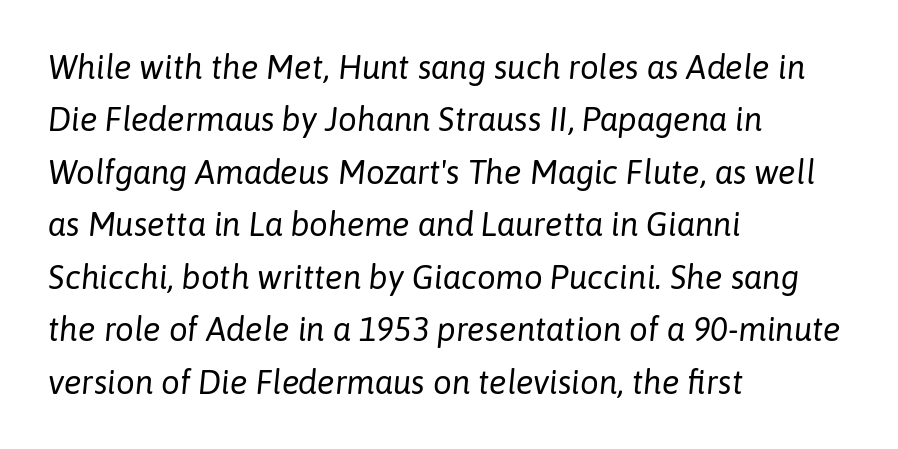
{"italic": "yes", "lean": "right", "slant_degrees": 6, "bold": "no", "weight": "regular", "width": "normal", "stroke_contrast": "low", "x_height": "medium", "monospaced": "no", "underline": "no", "align": "left", "line_spacing": "normal", "line_spacing_ratio": 1.59, "letter_spacing": "normal", "letter_spacing_em": 0.0, "glyph_px": 33}
